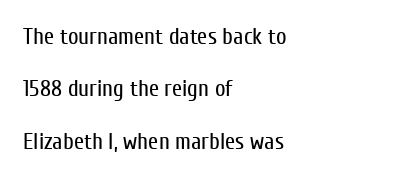
{"italic": "no", "bold": "no", "underline": "no", "align": "left", "line_spacing": "loose", "line_spacing_ratio": 2.28, "letter_spacing": "normal", "letter_spacing_em": 0.0, "glyph_px": 23}
